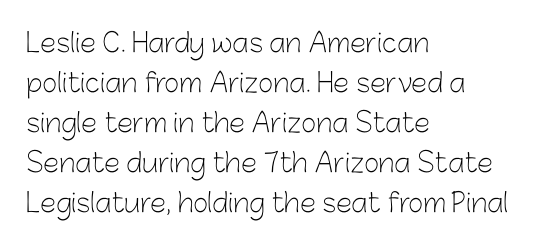
The image shows 26 px text type, upright; set left-aligned, normal line spacing (1.54x), normal letter spacing, not underlined.
